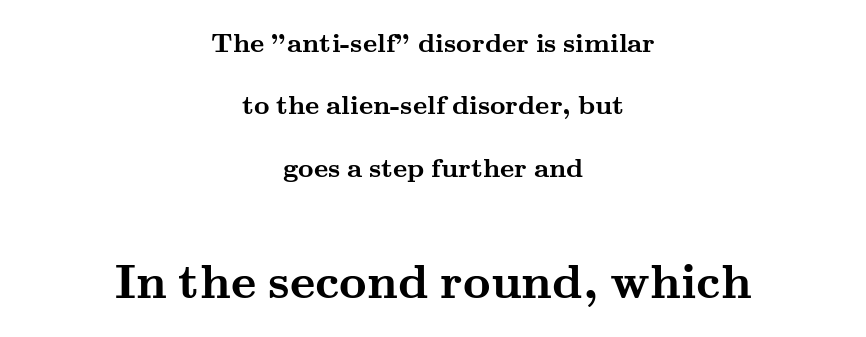
Q: Is the text bold? A: Yes.
Q: Is the text italic (slanted)? A: No, it is upright.
Q: Is the typeface a serif or a sans-serif typeface? A: Serif.
Q: Is the text underlined? A: No.
Q: How is the paragraph aligned? A: Centered.
Q: Is the spacing between letters normal or unusually wide? A: Normal.
Q: Is the spacing between lines tight, normal or loose? A: Loose.
Q: Which block of text is set in a larger size, the first (top) or the second (bottom)? A: The second (bottom) one.
Q: Width (condensed, normal, or wide)? A: Wide.
Q: Stroke contrast? A: Medium.
Q: x-height? A: Small.
Q: Monospaced? A: No.
